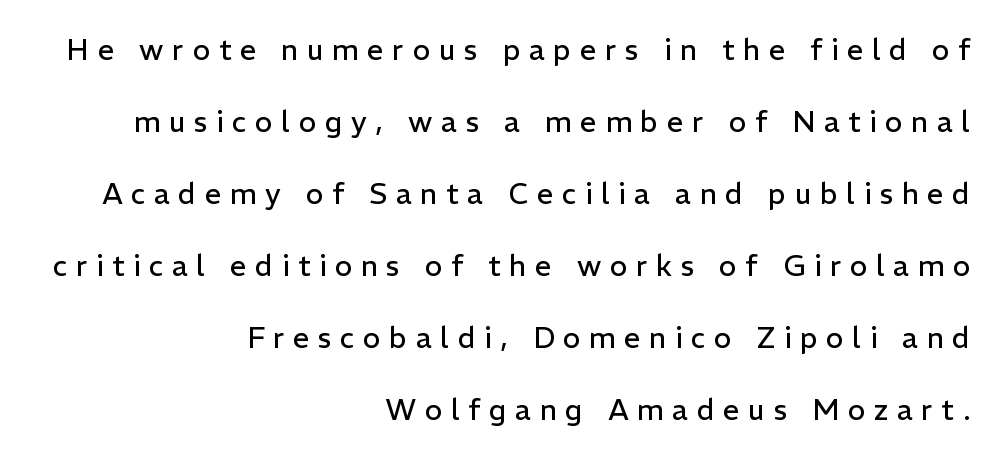
{"serif": "no", "italic": "no", "bold": "no", "weight": "regular", "width": "normal", "stroke_contrast": "low", "x_height": "medium", "monospaced": "no", "underline": "no", "align": "right", "line_spacing": "loose", "line_spacing_ratio": 2.48, "letter_spacing": "wide", "letter_spacing_em": 0.3, "glyph_px": 29}
